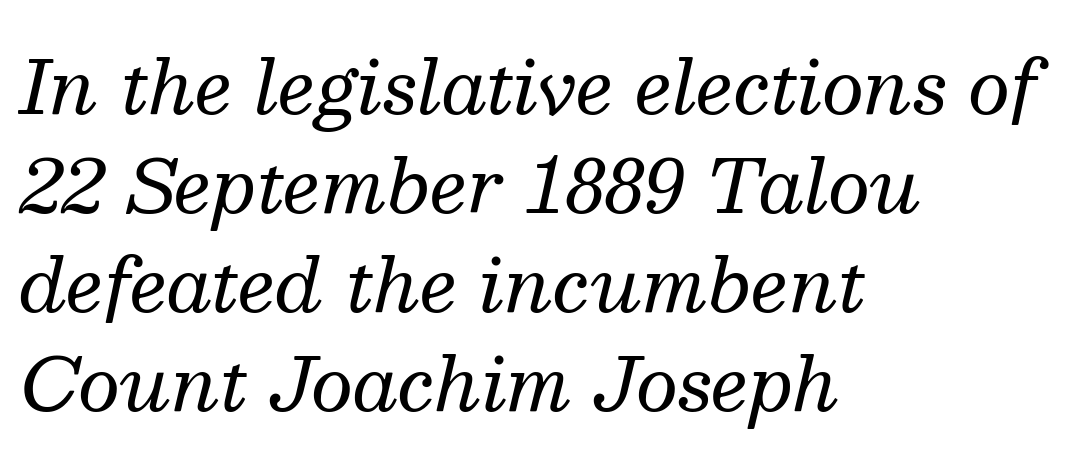
Q: Is the text bold? A: No.
Q: Is the text italic (slanted)? A: Yes, it leans right by about 13 degrees.
Q: Is the typeface a serif or a sans-serif typeface? A: Serif.
Q: Is the text underlined? A: No.
Q: How is the paragraph aligned? A: Left-aligned.
Q: Is the spacing between letters normal or unusually wide? A: Normal.
Q: Is the spacing between lines tight, normal or loose? A: Normal.
Q: Width (condensed, normal, or wide)? A: Normal.
Q: Stroke contrast? A: Medium.
Q: x-height? A: Medium.
Q: Monospaced? A: No.
